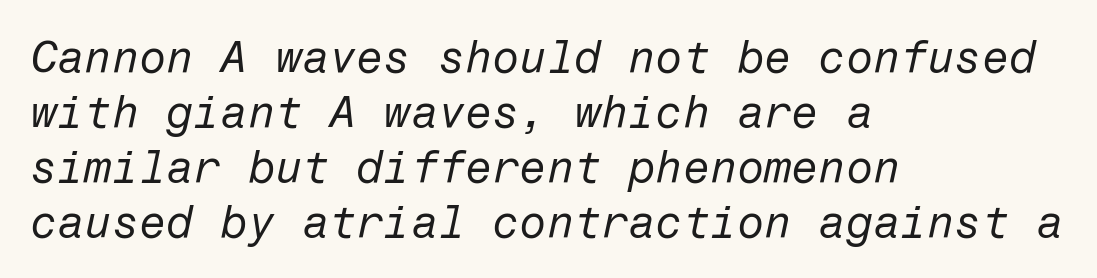
The passage shown leans; its letterforms are oblique. Visually the block forms a straight wall on the left and a jagged coastline on the right. Each stroke keeps to a modest, everyday thickness or less. Evenly set lines give the paragraph a standard silhouette. Does extra space separate the letters? No, they use regular spacing.
